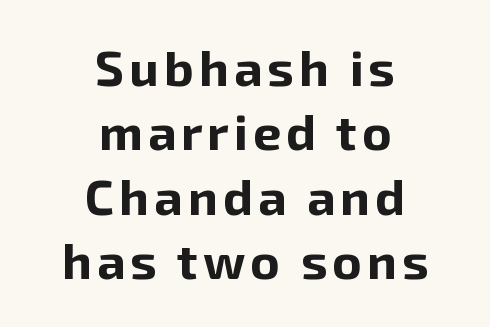
Style check: upright. You could not count columns in this text — the font is proportionally spaced. The rendering shows plain stroke endings on the letterforms — a sans-serif design. Horizontal bands of white between lines are of average thickness. The lines are quadded center.
